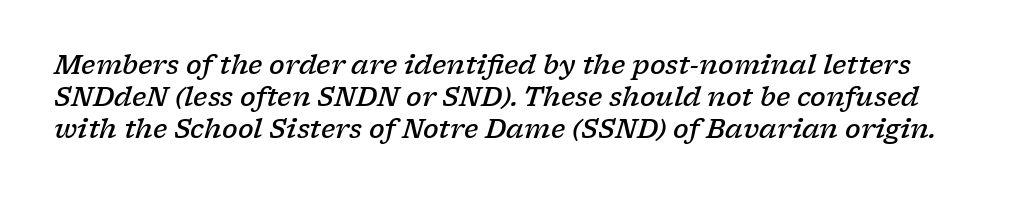
The image shows 26 px text type, italic (leaning right); set line spacing 1.24x, normal letter spacing, not underlined.
